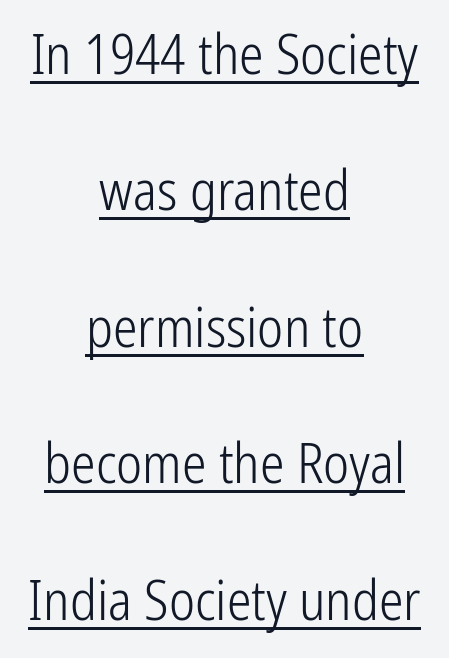
The image shows 55 px light, condensed sans-serif type, upright; set centered, loose line spacing (2.48x), normal letter spacing, underlined; low stroke contrast and a medium x-height.
